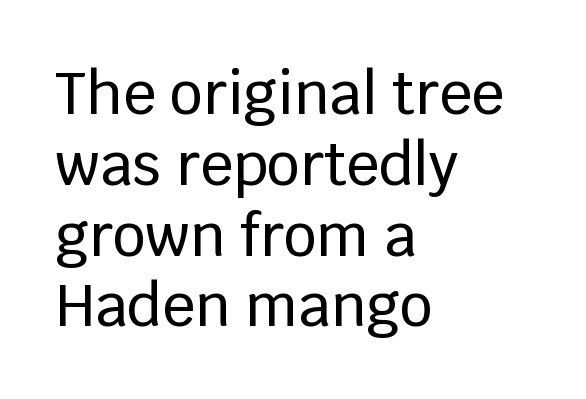
{"serif": "no", "italic": "no", "width": "normal", "stroke_contrast": "low", "x_height": "large", "monospaced": "no", "underline": "no", "align": "left", "line_spacing_ratio": 1.22, "letter_spacing": "normal", "letter_spacing_em": 0.0, "glyph_px": 58}
